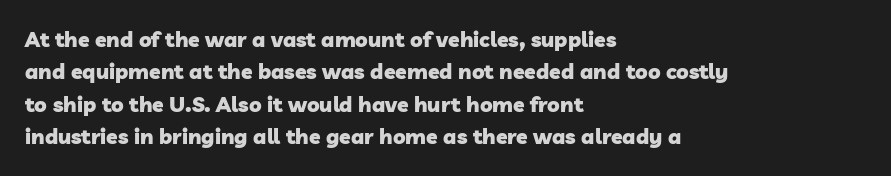
{"bold": "yes", "underline": "no", "align": "left", "line_spacing": "normal", "line_spacing_ratio": 1.54, "letter_spacing": "normal", "letter_spacing_em": 0.0, "glyph_px": 21}
